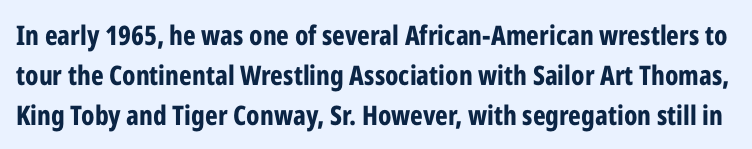
{"italic": "no", "bold": "yes", "underline": "no", "line_spacing": "normal", "line_spacing_ratio": 1.48, "letter_spacing": "normal", "letter_spacing_em": 0.0, "glyph_px": 27}
